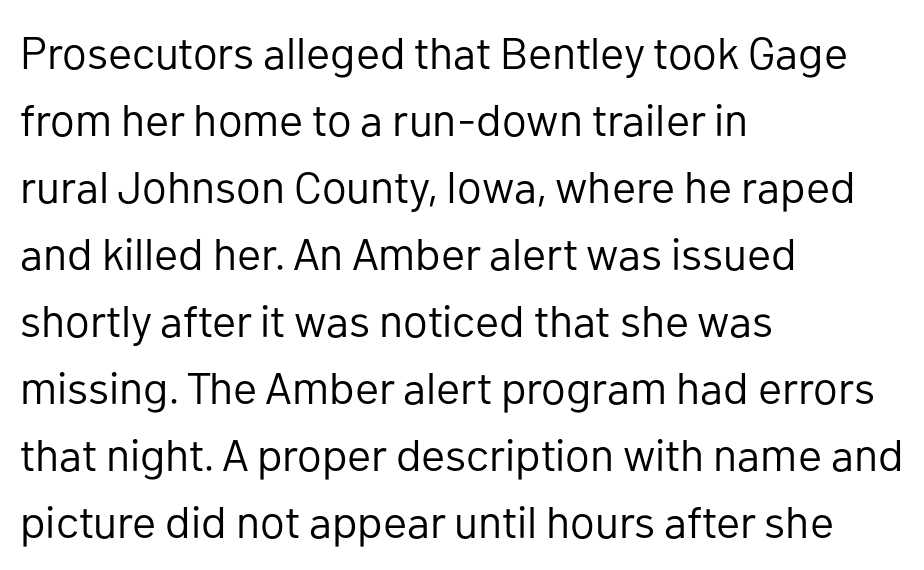
Interline gaps are of average width in this sample. These lines are rendered in a variable-pitch font. Nope, no serifs anywhere on these letters. No letter is thick-stroked: the sample isn't bold. Nothing unusual about the tracking: characters are spaced as the font intends. The lines in this sample share a left origin and differ only in where they stop.
